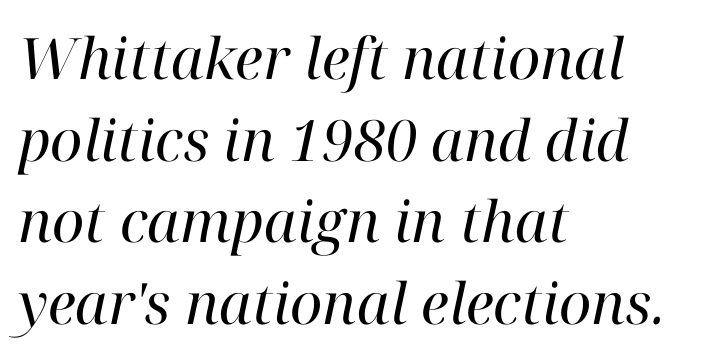
The image shows 57 px regular-weight serif type, italic (leaning right); set left-aligned, normal line spacing (1.43x), normal letter spacing, not underlined; high stroke contrast and a medium x-height.
